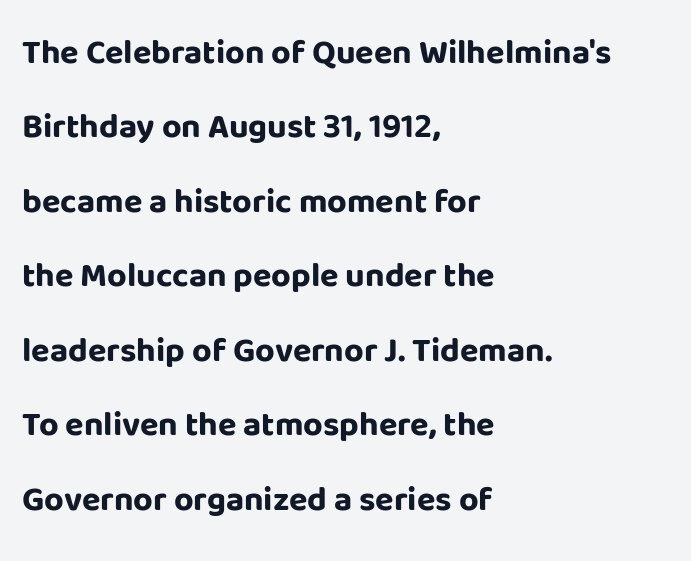
As a designer I'd log this as weight 700, bold. Which margin do the lines hug? The left one — the right edge is uneven. Regarding leading, the lines here are spaced well apart. Observe the ordinary spacing: letters are neighbours, not strangers. The face used here is proportionally spaced, like ordinary book or web type. A roman cut, with each character standing at attention.
